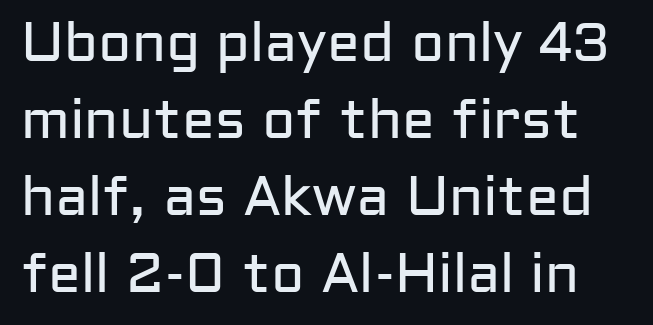
The image shows 55 px regular-weight sans-serif type, upright; set normal line spacing (1.4x), normal letter spacing, not underlined; low stroke contrast and a medium x-height.
